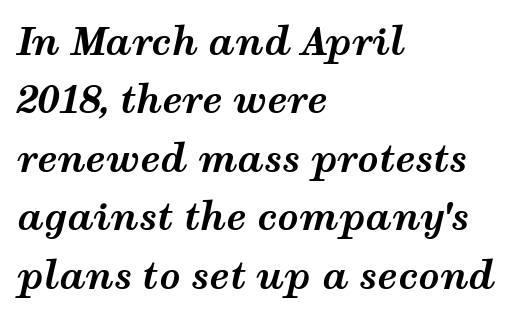
The glyphs have the mass of a bold cut. How would I describe the line gaps? Plain and ordinary. A bare baseline throughout the passage. Compared with typical body copy, the letter spacing here is the same.
